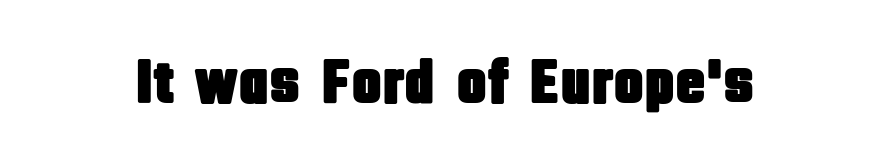
Q: Is the text italic (slanted)? A: No, it is upright.
Q: Is the typeface a serif or a sans-serif typeface? A: Sans-serif.
Q: Is the text underlined? A: No.
Q: Is the spacing between letters normal or unusually wide? A: Normal.
Q: Width (condensed, normal, or wide)? A: Condensed.
Q: Stroke contrast? A: Low.
Q: x-height? A: Large.
Q: Monospaced? A: No.
